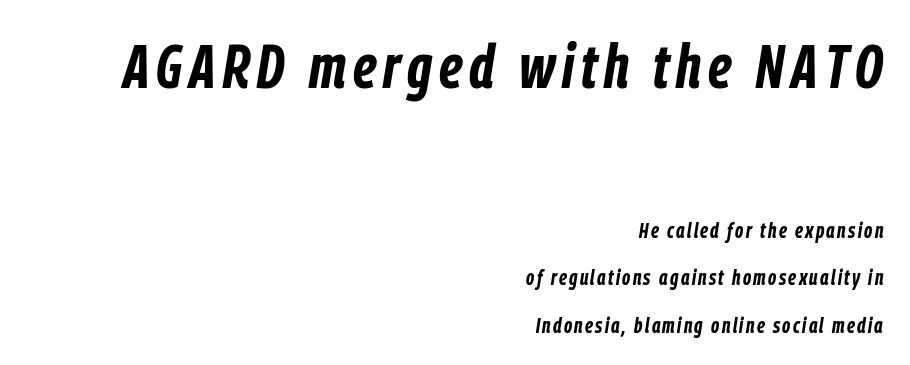
The image shows 62 px bold, condensed type, italic (leaning right); set right-aligned, loose line spacing (2.26x), not underlined; the first (top) block is 2.95x larger; low stroke contrast and a medium x-height.
